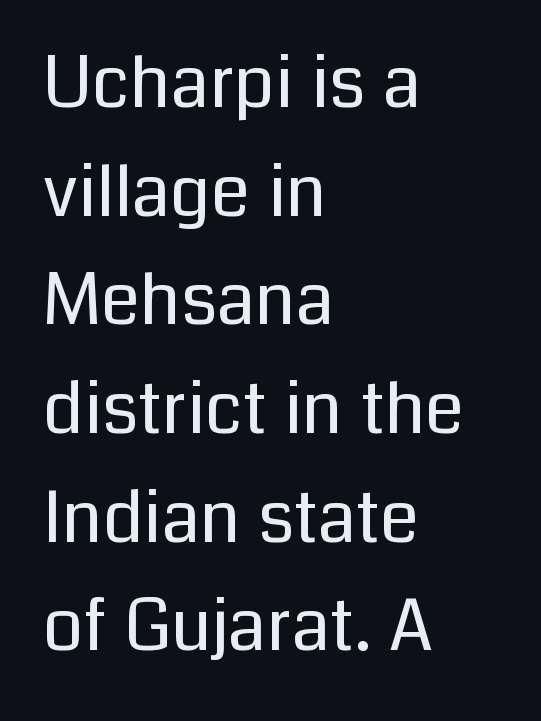
Q: Is the text bold? A: No.
Q: Is the text italic (slanted)? A: No, it is upright.
Q: Is the typeface a serif or a sans-serif typeface? A: Sans-serif.
Q: Is the text underlined? A: No.
Q: How is the paragraph aligned? A: Left-aligned.
Q: Is the spacing between letters normal or unusually wide? A: Normal.
Q: Is the spacing between lines tight, normal or loose? A: Normal.
Q: Width (condensed, normal, or wide)? A: Normal.
Q: Stroke contrast? A: Low.
Q: x-height? A: Medium.
Q: Monospaced? A: No.
